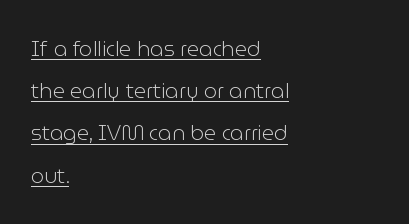
Q: Is the text bold? A: No.
Q: Is the text italic (slanted)? A: No, it is upright.
Q: Is the text underlined? A: Yes.
Q: How is the paragraph aligned? A: Left-aligned.
Q: Is the spacing between letters normal or unusually wide? A: Normal.
Q: Is the spacing between lines tight, normal or loose? A: Loose.
